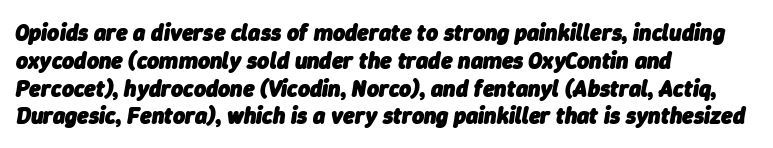
Q: Is the text bold? A: Yes.
Q: Is the text italic (slanted)? A: Yes, it leans right by about 9 degrees.
Q: Is the text underlined? A: No.
Q: How is the paragraph aligned? A: Left-aligned.
Q: Is the spacing between letters normal or unusually wide? A: Normal.
